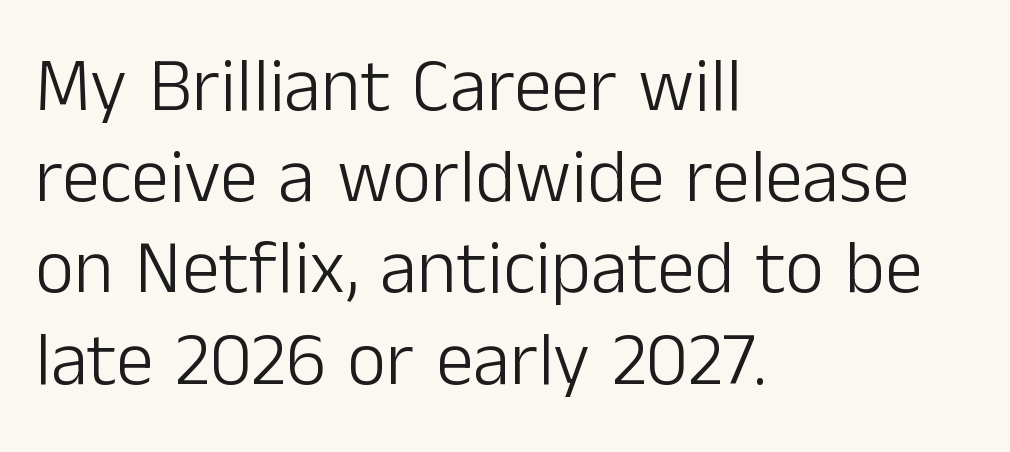
Spacing between characters is what you'd get straight out of the box. Character widths vary here, with narrow letters taking less room than wide ones. Rendered with straight, roman letterforms. The space directly below the letters is spotless. Line beginnings align vertically; line endings do not.
